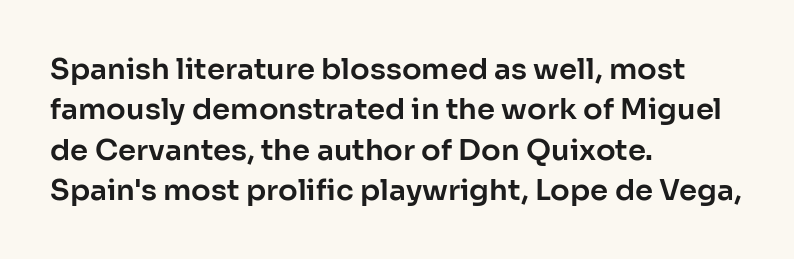
A normal amount of white space separates one row of letters from the next. A typesetter would label this face a sans. The tracking reads as untouched default to a designer's eye. Bare-footed words on every line.
